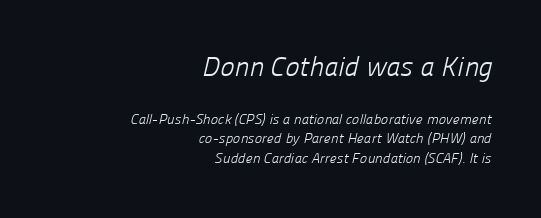
{"bold": "no", "underline": "no", "align": "right", "line_spacing": "normal", "line_spacing_ratio": 1.41, "letter_spacing": "normal", "letter_spacing_em": 0.0, "larger_block": "first", "size_ratio": 1.93, "glyph_px": 27}
